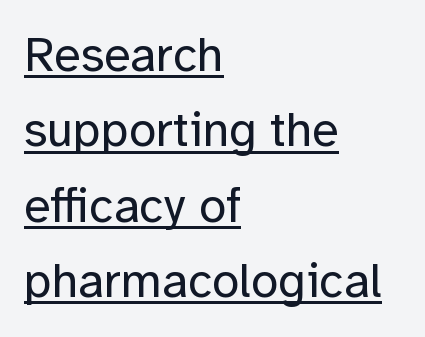
Q: Is the text bold? A: No.
Q: Is the text italic (slanted)? A: No, it is upright.
Q: Is the typeface a serif or a sans-serif typeface? A: Sans-serif.
Q: Is the text underlined? A: Yes.
Q: How is the paragraph aligned? A: Left-aligned.
Q: Is the spacing between letters normal or unusually wide? A: Normal.
Q: Is the spacing between lines tight, normal or loose? A: Normal.
Q: Width (condensed, normal, or wide)? A: Normal.
Q: Stroke contrast? A: Low.
Q: x-height? A: Medium.
Q: Monospaced? A: No.
